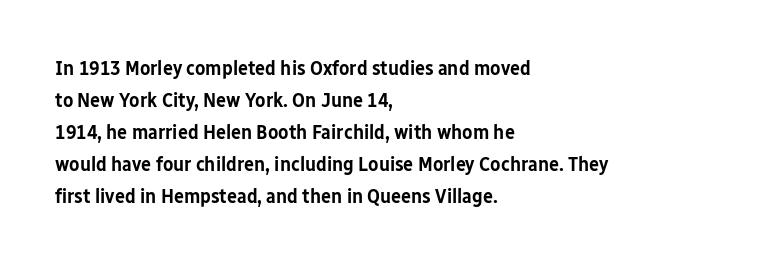
The image shows 21 px text type, upright; set left-aligned, normal line spacing (1.52x), normal letter spacing, not underlined.
